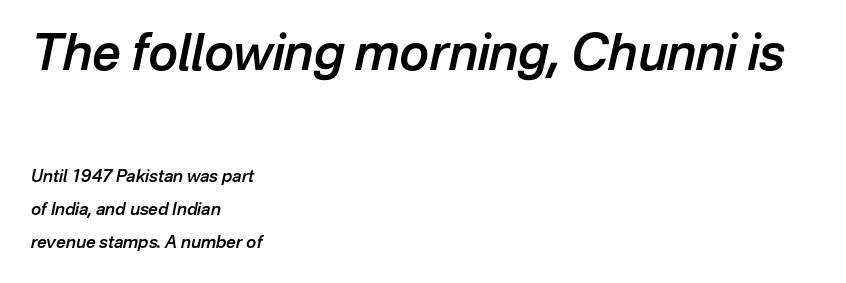
{"italic": "yes", "lean": "right", "slant_degrees": 12, "bold": "semi", "weight": "semibold", "width": "normal", "stroke_contrast": "low", "x_height": "medium", "monospaced": "no", "underline": "no", "align": "left", "line_spacing": "loose", "line_spacing_ratio": 1.94, "letter_spacing": "normal", "letter_spacing_em": 0.0, "larger_block": "first", "size_ratio": 2.94, "glyph_px": 50}
